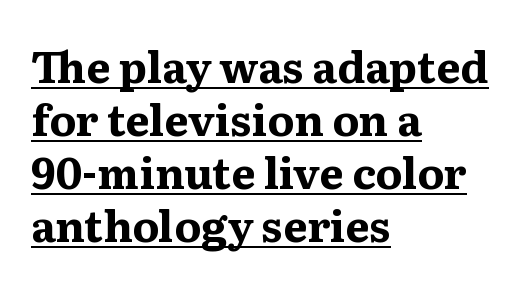
{"serif": "yes", "italic": "no", "bold": "yes", "weight": "bold", "width": "normal", "stroke_contrast": "medium", "x_height": "medium", "monospaced": "no", "underline": "yes", "align": "left", "line_spacing_ratio": 1.23, "letter_spacing": "normal", "letter_spacing_em": 0.0, "glyph_px": 43}
